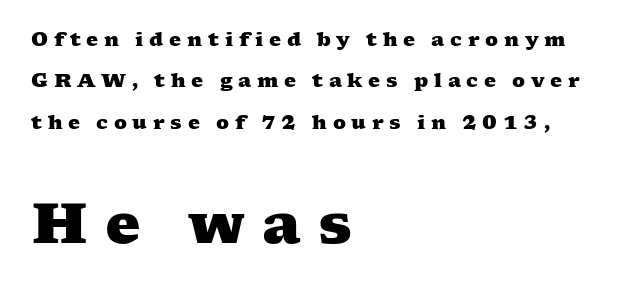
Q: Is the text bold? A: Yes.
Q: Is the typeface a serif or a sans-serif typeface? A: Serif.
Q: Is the text underlined? A: No.
Q: How is the paragraph aligned? A: Left-aligned.
Q: Is the spacing between letters normal or unusually wide? A: Unusually wide.
Q: Is the spacing between lines tight, normal or loose? A: Loose.
Q: Which block of text is set in a larger size, the first (top) or the second (bottom)? A: The second (bottom) one.
Q: Width (condensed, normal, or wide)? A: Wide.
Q: Stroke contrast? A: Medium.
Q: x-height? A: Medium.
Q: Monospaced? A: No.
